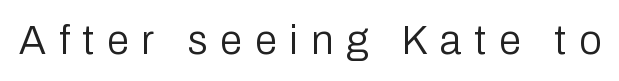
Summary of weight: not heavy and not bold. Lines of text with bare space underneath. Tracking here is generous; glyphs stand well apart from one another. Every character sits straight up, as roman type does.
